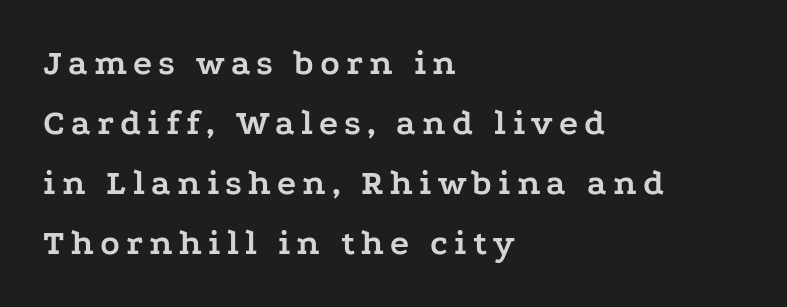
A typesetter would label this face a serif. Notice how the passage keeps a crisp vertical edge on the left only. A typesetter would call this proportional, since set widths differ per character. Ordinary non-slanted type is in use. The line-height multiplier appears to be the usual default.
